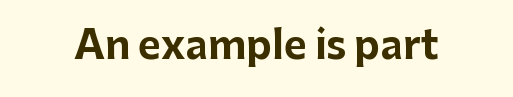
The image shows 39 px bold sans-serif type, upright; set normal letter spacing, not underlined; low stroke contrast and a medium x-height.
